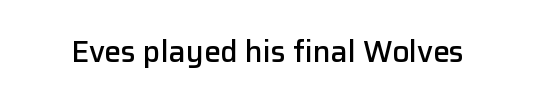
Strokes here are thickened, but only to semibold level. The words here are not underlined. The letters sit at their default tracking, neither squeezed nor spread. Note the varied advance widths — an 'i' is clearly narrower than an 'm'.
